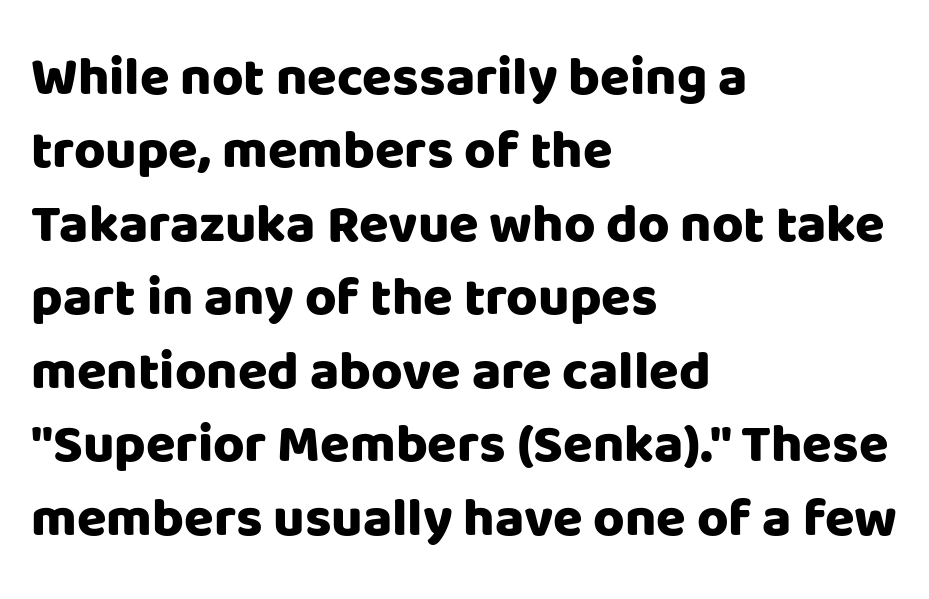
Q: Is the text bold? A: Yes.
Q: Is the text italic (slanted)? A: No, it is upright.
Q: Is the typeface a serif or a sans-serif typeface? A: Sans-serif.
Q: Is the text underlined? A: No.
Q: How is the paragraph aligned? A: Left-aligned.
Q: Is the spacing between letters normal or unusually wide? A: Normal.
Q: Is the spacing between lines tight, normal or loose? A: Normal.
Q: Width (condensed, normal, or wide)? A: Normal.
Q: Stroke contrast? A: Low.
Q: x-height? A: Large.
Q: Monospaced? A: No.
